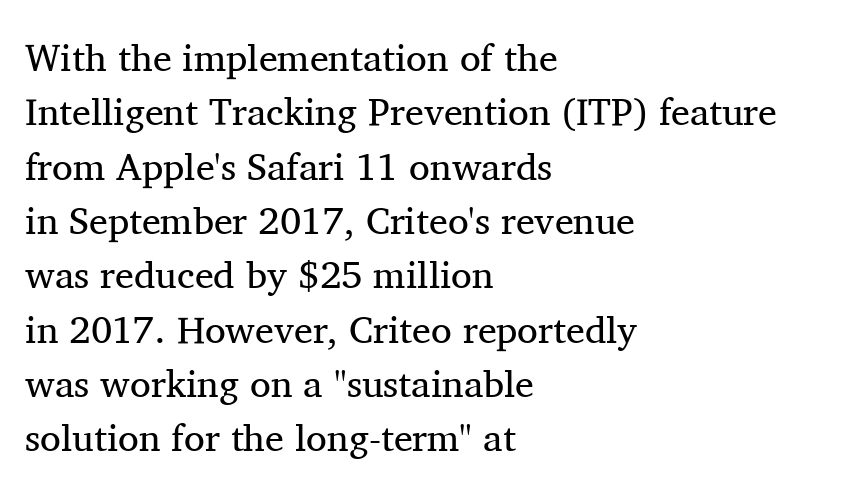
{"serif": "yes", "italic": "no", "bold": "no", "weight": "regular", "width": "normal", "stroke_contrast": "medium", "x_height": "medium", "monospaced": "no", "underline": "no", "align": "left", "line_spacing": "normal", "line_spacing_ratio": 1.43, "letter_spacing": "normal", "letter_spacing_em": 0.0, "glyph_px": 38}
